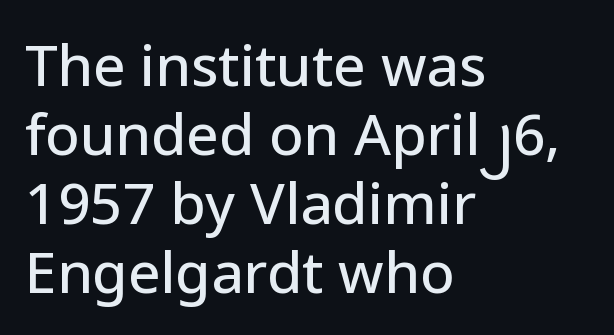
Q: Is the text italic (slanted)? A: No, it is upright.
Q: Is the typeface a serif or a sans-serif typeface? A: Sans-serif.
Q: Is the text underlined? A: No.
Q: How is the paragraph aligned? A: Left-aligned.
Q: Is the spacing between letters normal or unusually wide? A: Normal.
Q: Width (condensed, normal, or wide)? A: Normal.
Q: Stroke contrast? A: Low.
Q: x-height? A: Medium.
Q: Monospaced? A: No.
